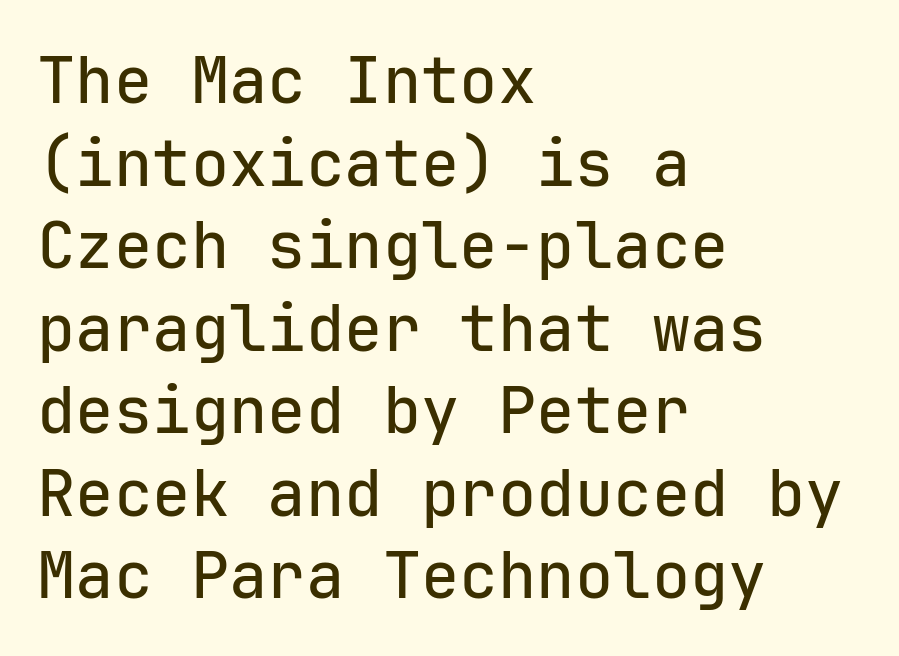
{"serif": "no", "italic": "no", "width": "normal", "stroke_contrast": "low", "x_height": "medium", "monospaced": "yes", "underline": "no", "align": "left", "line_spacing": "normal", "line_spacing_ratio": 1.29, "letter_spacing": "normal", "letter_spacing_em": 0.0, "glyph_px": 64}
